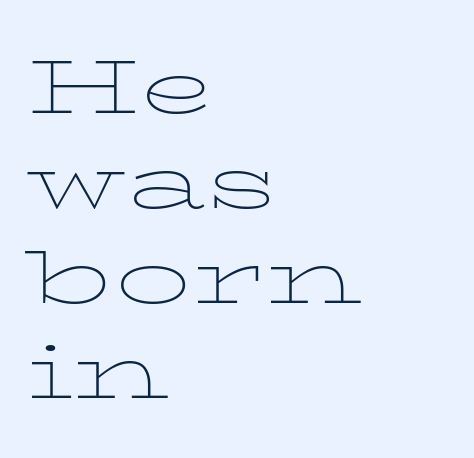
The glyphs in this specimen are seriffed. You can tell it's not italic because the verticals are truly vertical. Underlining? Definitely not there. There is no visible air inserted between adjacent glyphs. The rendering uses natural spacing where letterforms have individual widths.
